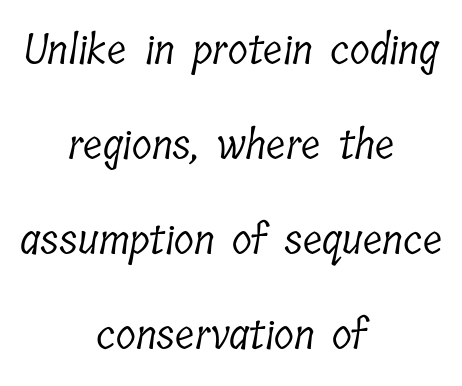
The image shows 41 px light, condensed serif type; set centered, loose line spacing (2.32x), normal letter spacing, not underlined; low stroke contrast and a medium x-height.
